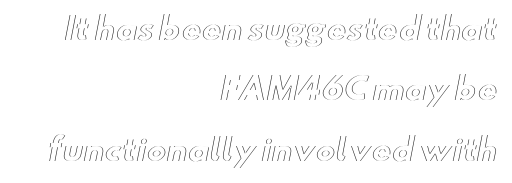
{"width": "wide", "x_height": "small", "monospaced": "no", "underline": "no", "align": "right", "line_spacing": "loose", "line_spacing_ratio": 2.01, "letter_spacing": "normal", "letter_spacing_em": 0.0, "glyph_px": 30}
